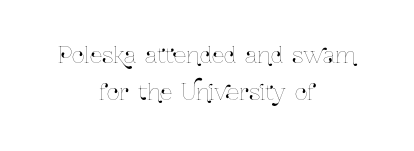
Descender tails drop into unmarked territory. One glance says typical: line gaps are just what's usual. What stands out about the letter spacing? Nothing — it is the standard amount. Line starts and ends both wander, symmetrically. No italicization has been applied; the sample stays upright.
